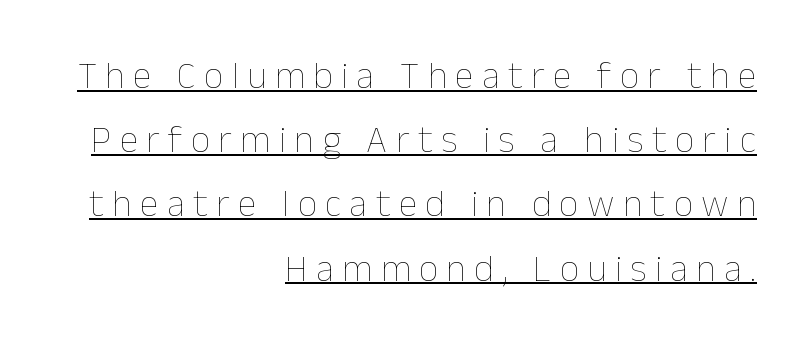
Q: Is the text bold? A: No.
Q: Is the text italic (slanted)? A: No, it is upright.
Q: Is the text underlined? A: Yes.
Q: How is the paragraph aligned? A: Right-aligned.
Q: Is the spacing between letters normal or unusually wide? A: Unusually wide.
Q: Is the spacing between lines tight, normal or loose? A: Normal.
Q: Width (condensed, normal, or wide)? A: Normal.
Q: Stroke contrast? A: Low.
Q: x-height? A: Medium.
Q: Monospaced? A: No.
